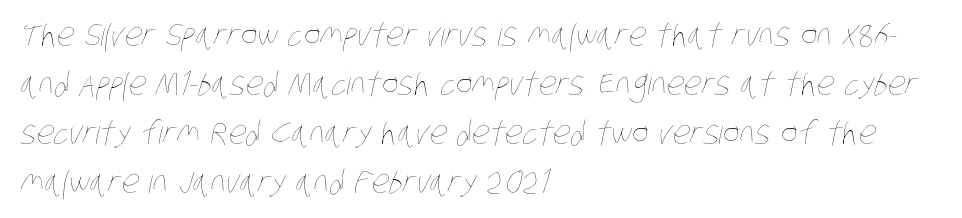
Q: Is the text bold? A: No.
Q: Is the text underlined? A: No.
Q: How is the paragraph aligned? A: Left-aligned.
Q: Is the spacing between letters normal or unusually wide? A: Normal.
Q: Is the spacing between lines tight, normal or loose? A: Normal.
Q: Width (condensed, normal, or wide)? A: Condensed.
Q: Stroke contrast? A: Low.
Q: x-height? A: Large.
Q: Monospaced? A: No.
